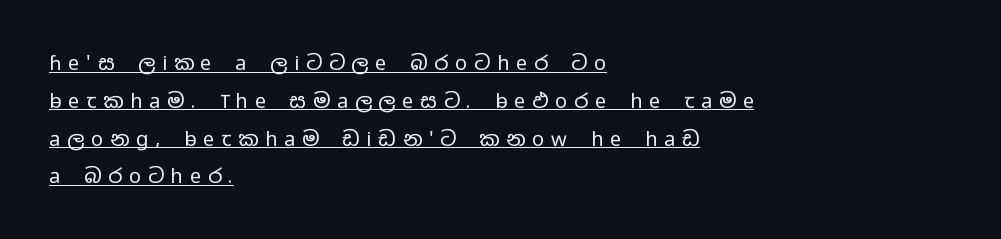
The image shows 20 px text type, upright; set left-aligned, line spacing 1.89x, unusually wide letter spacing (+0.34 em), underlined.
